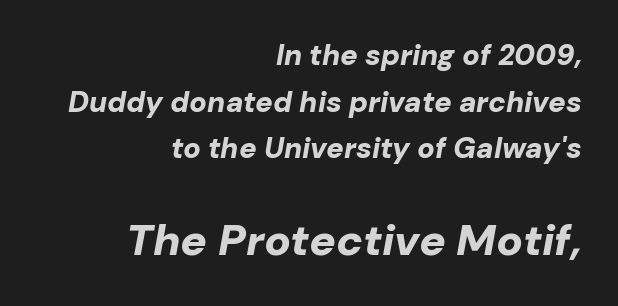
Q: Is the text bold? A: Yes.
Q: Is the text italic (slanted)? A: Yes, it leans right by about 10 degrees.
Q: Is the text underlined? A: No.
Q: How is the paragraph aligned? A: Right-aligned.
Q: Is the spacing between letters normal or unusually wide? A: Normal.
Q: Is the spacing between lines tight, normal or loose? A: Normal.
Q: Which block of text is set in a larger size, the first (top) or the second (bottom)? A: The second (bottom) one.
Q: Width (condensed, normal, or wide)? A: Normal.
Q: Stroke contrast? A: Low.
Q: x-height? A: Medium.
Q: Monospaced? A: No.
